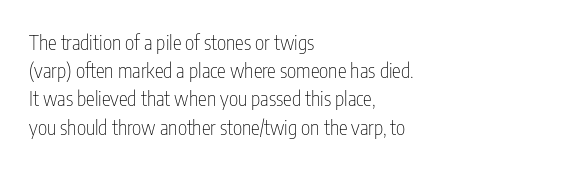
Q: Is the text bold? A: No.
Q: Is the text italic (slanted)? A: No, it is upright.
Q: Is the text underlined? A: No.
Q: How is the paragraph aligned? A: Left-aligned.
Q: Is the spacing between letters normal or unusually wide? A: Normal.
Q: Is the spacing between lines tight, normal or loose? A: Normal.
